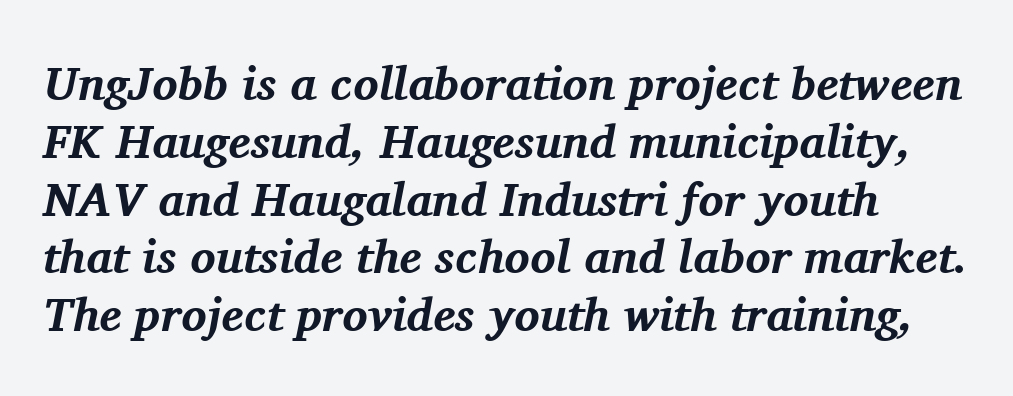
Q: Is the text bold? A: Yes.
Q: Is the text italic (slanted)? A: Yes, it leans right by about 11 degrees.
Q: Is the typeface a serif or a sans-serif typeface? A: Serif.
Q: Is the text underlined? A: No.
Q: Is the spacing between letters normal or unusually wide? A: Normal.
Q: Width (condensed, normal, or wide)? A: Normal.
Q: Stroke contrast? A: Medium.
Q: x-height? A: Medium.
Q: Monospaced? A: No.
